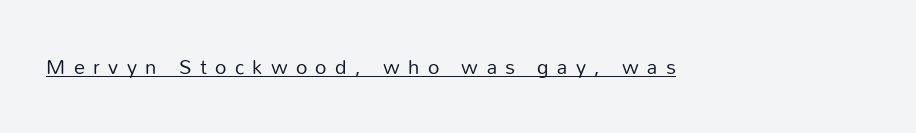
Think standard paragraph weight, or any step lighter than that. Notice how a bar underscores the lettering throughout. This sample uses expanded letter spacing, leaving extra air between glyphs. Quick note: not italic, upright.
